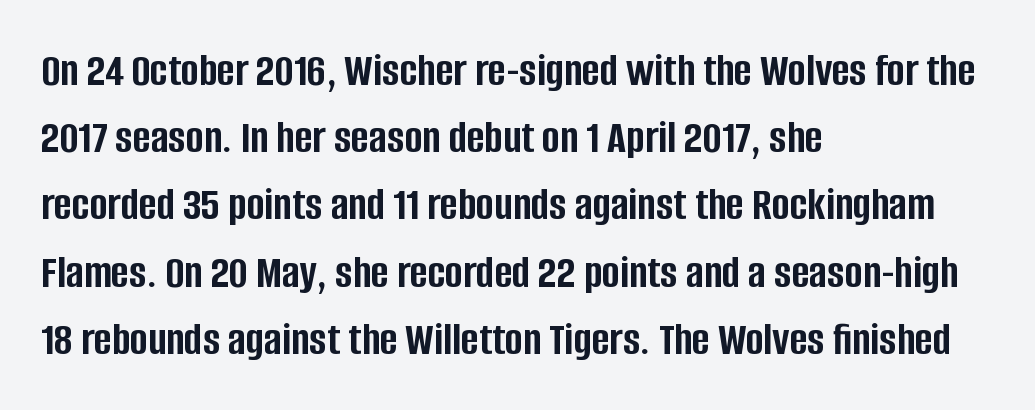
The image shows 48 px semibold, condensed sans-serif type, upright; set left-aligned, normal line spacing (1.4x), normal letter spacing, not underlined; low stroke contrast and a large x-height.
